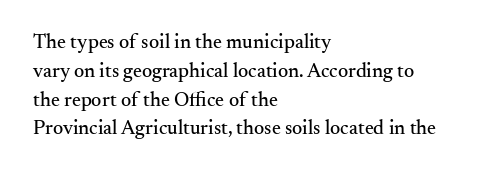
Q: Is the text italic (slanted)? A: No, it is upright.
Q: Is the text underlined? A: No.
Q: How is the paragraph aligned? A: Left-aligned.
Q: Is the spacing between letters normal or unusually wide? A: Normal.
Q: Is the spacing between lines tight, normal or loose? A: Normal.
